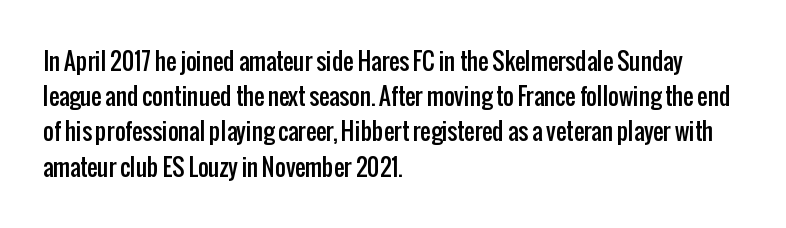
{"italic": "no", "underline": "no", "align": "left", "line_spacing": "normal", "line_spacing_ratio": 1.53, "letter_spacing": "normal", "letter_spacing_em": 0.0, "glyph_px": 23}
